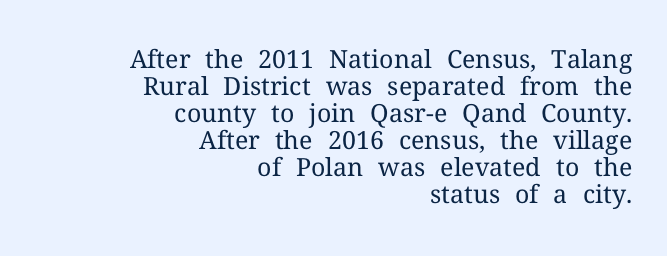
The image shows 25 px text type, upright; set right-aligned, tight line spacing (1.08x), normal letter spacing, not underlined.
